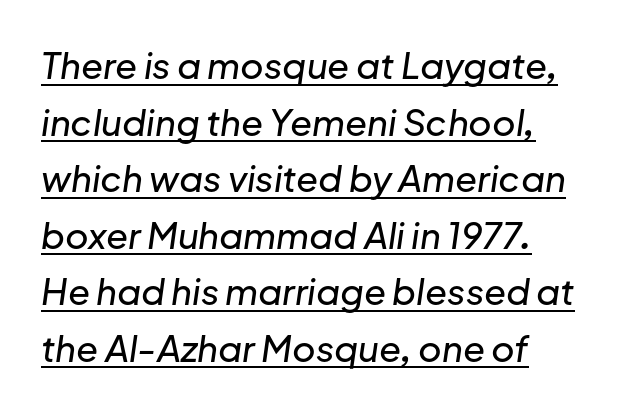
Compared with undecorated copy, this sample adds a rule below the words. This rendering leaves character spacing at its baseline value. Vertically, the passage feels balanced, rows spaced as you'd expect. Slanted lettering throughout. These lines are rendered in a variable-pitch font.
